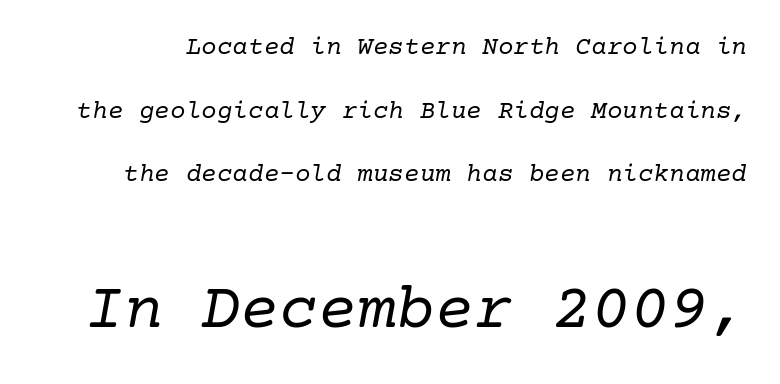
The image shows 65 px regular-weight serif type, italic (leaning right); set loose line spacing (2.45x), normal letter spacing, not underlined; the second (bottom) block is 2.5x larger; low stroke contrast and a medium x-height.
